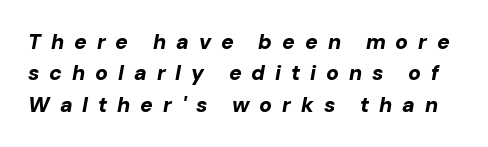
{"italic": "yes", "lean": "right", "slant_degrees": 10, "bold": "yes", "underline": "no", "line_spacing": "normal", "line_spacing_ratio": 1.5, "letter_spacing": "wide", "letter_spacing_em": 0.47, "glyph_px": 21}
